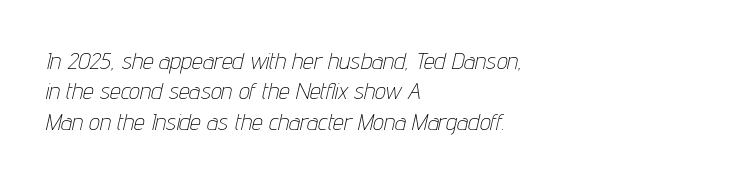
{"italic": "yes", "lean": "right", "slant_degrees": 12, "bold": "no", "underline": "no", "align": "left", "line_spacing": "normal", "line_spacing_ratio": 1.27, "letter_spacing": "normal", "letter_spacing_em": 0.0, "glyph_px": 24}
